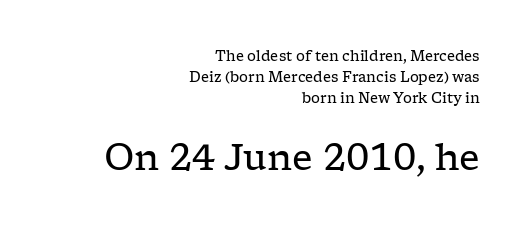
{"serif": "yes", "italic": "no", "bold": "no", "weight": "regular", "width": "wide", "stroke_contrast": "low", "x_height": "medium", "monospaced": "no", "underline": "no", "align": "right", "line_spacing": "normal", "line_spacing_ratio": 1.51, "letter_spacing": "normal", "letter_spacing_em": 0.0, "larger_block": "second", "size_ratio": 2.57, "glyph_px": 36}
